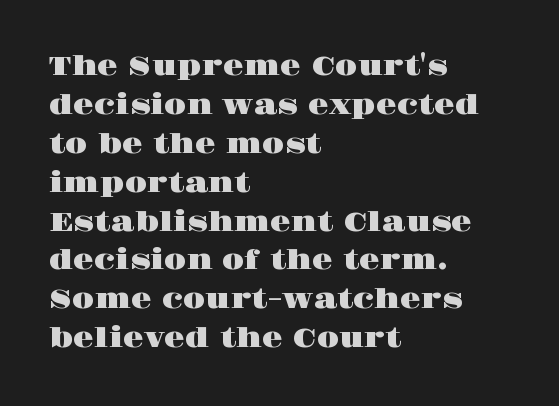
{"italic": "no", "underline": "no", "align": "left", "line_spacing": "normal", "line_spacing_ratio": 1.44, "letter_spacing": "normal", "letter_spacing_em": 0.0, "glyph_px": 27}
